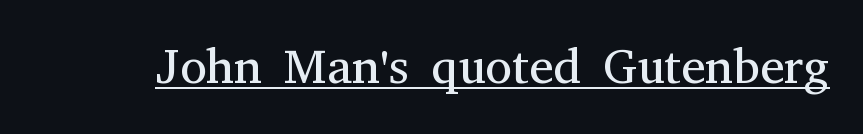
The image shows 49 px regular-weight serif type, upright; set normal letter spacing, underlined; medium stroke contrast and a medium x-height.
